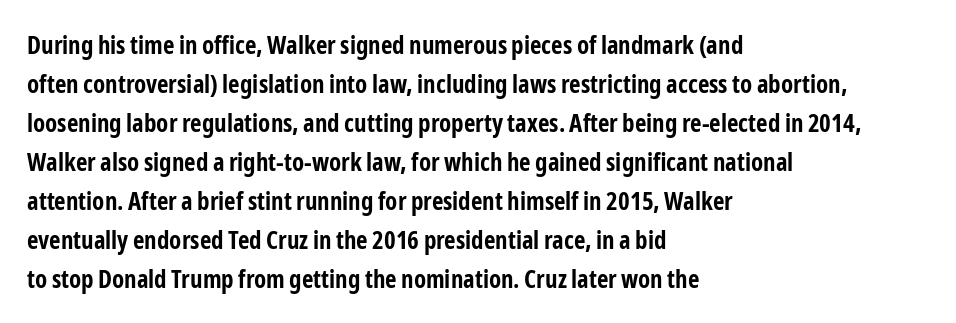
Q: Is the text bold? A: Yes.
Q: Is the text italic (slanted)? A: No, it is upright.
Q: Is the text underlined? A: No.
Q: How is the paragraph aligned? A: Left-aligned.
Q: Is the spacing between letters normal or unusually wide? A: Normal.
Q: Is the spacing between lines tight, normal or loose? A: Normal.
